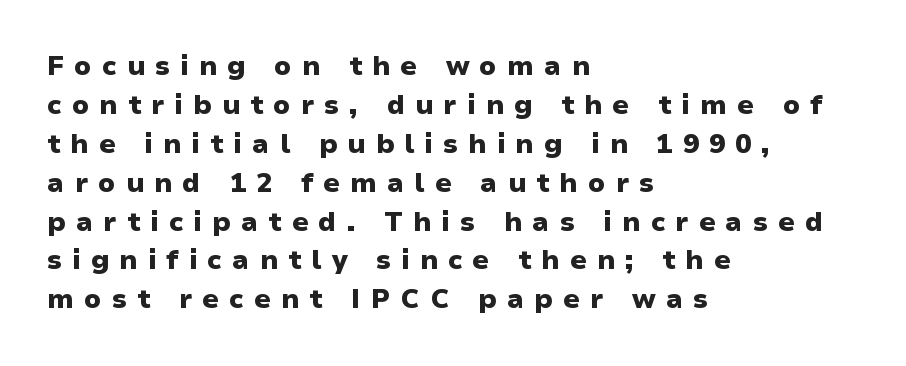
The image shows 27 px bold type, upright; set left-aligned, normal line spacing (1.44x), unusually wide letter spacing (+0.37 em), not underlined.
